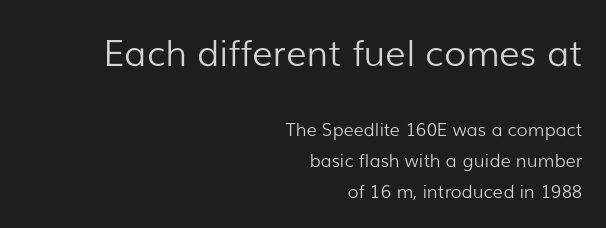
The image shows 36 px light sans-serif type, upright; set right-aligned, line spacing 1.73x, normal letter spacing, not underlined; the first (top) block is 2.0x larger; low stroke contrast and a medium x-height.
